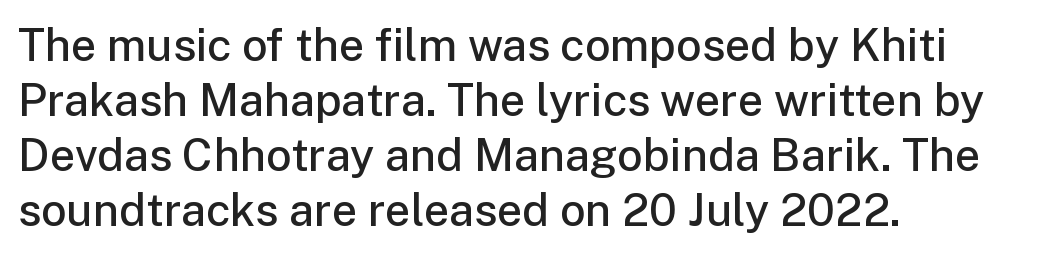
{"serif": "no", "italic": "no", "bold": "semi", "weight": "semibold", "width": "normal", "stroke_contrast": "low", "x_height": "medium", "monospaced": "no", "underline": "no", "align": "left", "line_spacing_ratio": 1.22, "letter_spacing": "normal", "letter_spacing_em": 0.0, "glyph_px": 45}
